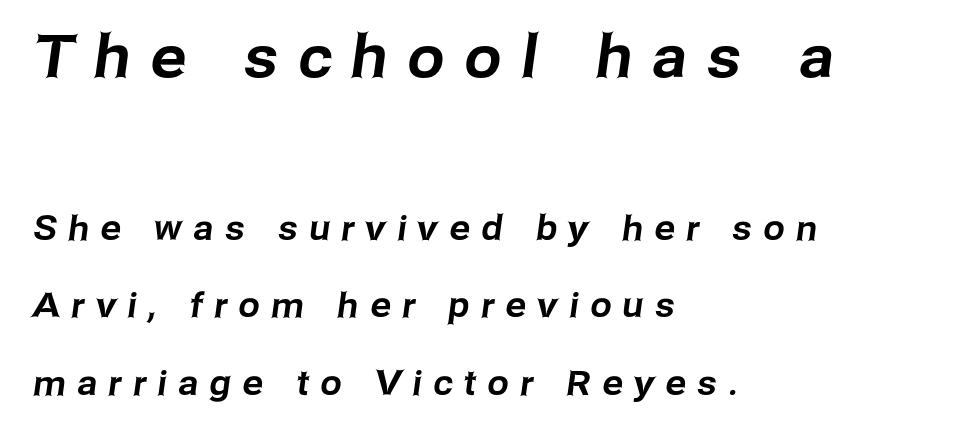
The image shows 59 px sans-serif type; set left-aligned, loose line spacing (2.28x), unusually wide letter spacing (+0.34 em), not underlined; the first (top) block is 1.74x larger; low stroke contrast and a medium x-height.
